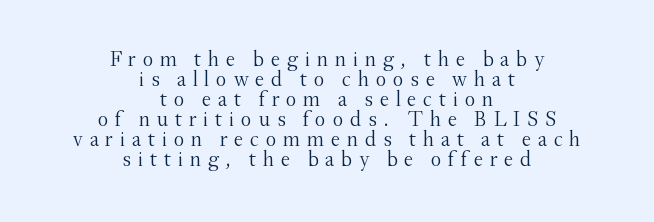
The compositor balanced each line on the midline. What stands out about the letter spacing? Its width — letters are far apart. Honestly, there is no underline to notice here at all. Notice how descenders almost collide with the ascenders below — that's tight leading. Think standard paragraph weight, or any step lighter than that. A roman cut, with each character standing at attention.
